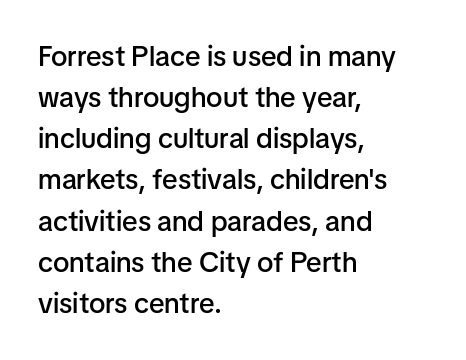
{"serif": "no", "italic": "no", "bold": "semi", "weight": "semibold", "width": "normal", "stroke_contrast": "low", "x_height": "medium", "monospaced": "no", "underline": "no", "align": "left", "line_spacing": "normal", "line_spacing_ratio": 1.47, "letter_spacing": "normal", "letter_spacing_em": 0.0, "glyph_px": 28}
